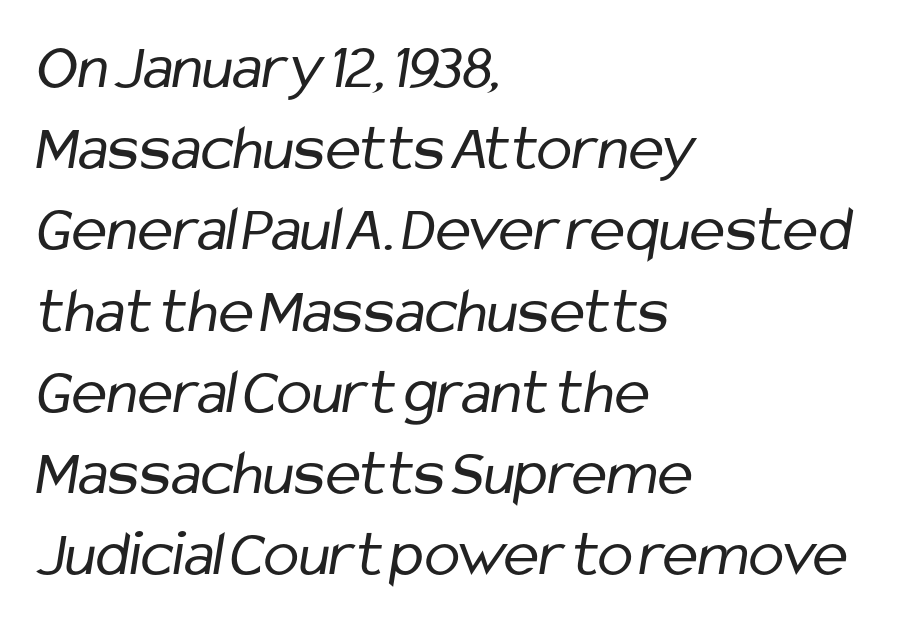
{"serif": "no", "bold": "no", "weight": "regular", "width": "condensed", "stroke_contrast": "low", "x_height": "medium", "monospaced": "no", "underline": "no", "align": "left", "line_spacing_ratio": 1.23, "letter_spacing": "normal", "letter_spacing_em": 0.0, "glyph_px": 66}
